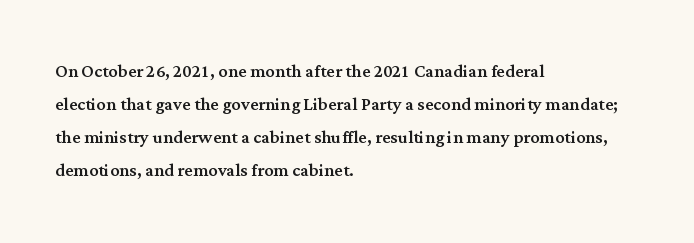
Q: Is the text italic (slanted)? A: No, it is upright.
Q: Is the text underlined? A: No.
Q: How is the paragraph aligned? A: Left-aligned.
Q: Is the spacing between letters normal or unusually wide? A: Normal.
Q: Is the spacing between lines tight, normal or loose? A: Normal.
